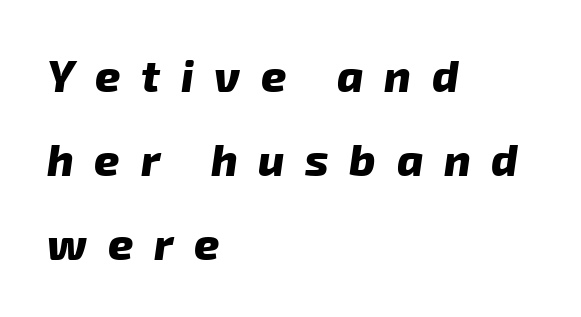
{"serif": "no", "bold": "yes", "weight": "heavy", "width": "normal", "stroke_contrast": "low", "x_height": "medium", "monospaced": "no", "underline": "no", "align": "left", "line_spacing": "loose", "line_spacing_ratio": 1.91, "letter_spacing": "wide", "letter_spacing_em": 0.47, "glyph_px": 44}
